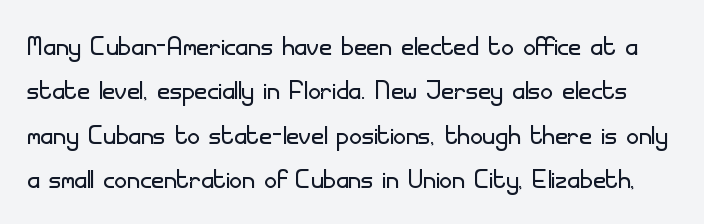
Q: Is the text bold? A: No.
Q: Is the text italic (slanted)? A: No, it is upright.
Q: Is the typeface a serif or a sans-serif typeface? A: Sans-serif.
Q: Is the text underlined? A: No.
Q: Is the spacing between letters normal or unusually wide? A: Normal.
Q: Is the spacing between lines tight, normal or loose? A: Normal.
Q: Width (condensed, normal, or wide)? A: Normal.
Q: Stroke contrast? A: Low.
Q: x-height? A: Small.
Q: Monospaced? A: No.
